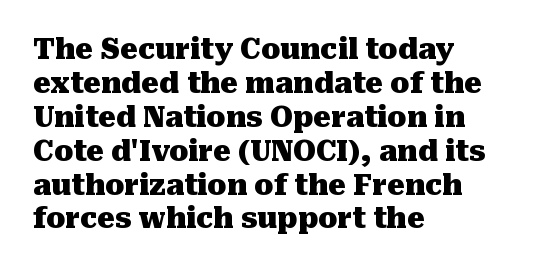
The image shows 28 px heavy serif type, upright; set left-aligned, line spacing 1.21x, normal letter spacing, not underlined; medium stroke contrast and a medium x-height.
